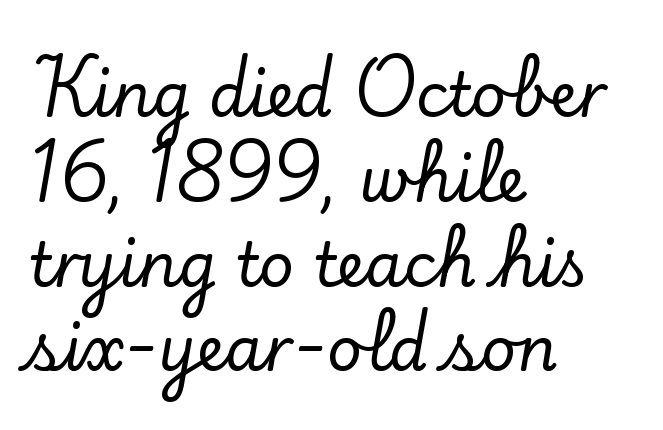
Q: Is the text italic (slanted)? A: Yes.
Q: Is the typeface a serif or a sans-serif typeface? A: Serif.
Q: Is the text underlined? A: No.
Q: How is the paragraph aligned? A: Left-aligned.
Q: Is the spacing between letters normal or unusually wide? A: Normal.
Q: Is the spacing between lines tight, normal or loose? A: Normal.
Q: Width (condensed, normal, or wide)? A: Normal.
Q: Stroke contrast? A: Low.
Q: x-height? A: Small.
Q: Monospaced? A: No.
